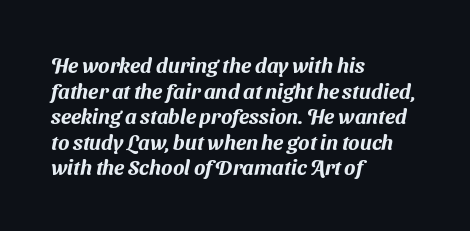
Horizontal alignment here is leftward, the default for most running prose. Words appear dense and cohesive because spacing is normal. Lines of text with bare space underneath.
